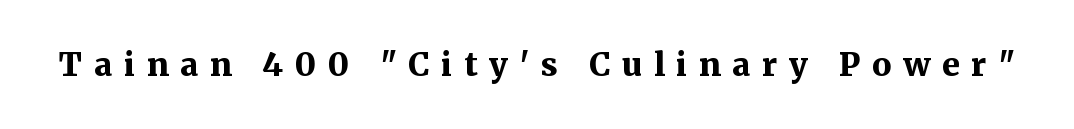
The image shows 32 px bold serif type, upright; set unusually wide letter spacing (+0.36 em), not underlined; medium stroke contrast and a medium x-height.
